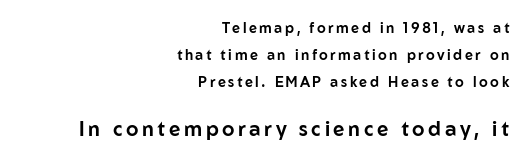
The image shows 20 px text type, upright; set right-aligned, loose line spacing (1.93x), not underlined; the second (bottom) block is 1.43x larger.
